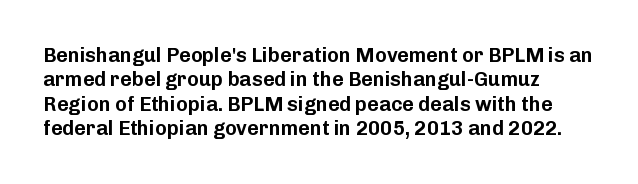
{"italic": "no", "underline": "no", "line_spacing_ratio": 1.22, "letter_spacing": "normal", "letter_spacing_em": 0.0, "glyph_px": 20}
